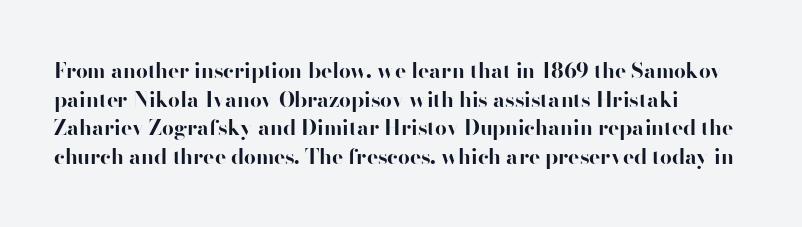
Q: Is the text bold? A: Yes.
Q: Is the text italic (slanted)? A: No, it is upright.
Q: Is the text underlined? A: No.
Q: Is the spacing between letters normal or unusually wide? A: Normal.
Q: Is the spacing between lines tight, normal or loose? A: Normal.
